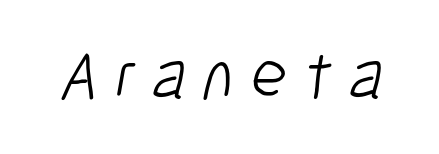
The line texture is sparse and dotted thanks to wide tracking. Note: no serifs on the glyphs. Each letter keeps its own natural width here, so spacing adapts to shape. The letters look calm and open, with moderate or lighter stems. The zone under the glyphs is completely vacant.
